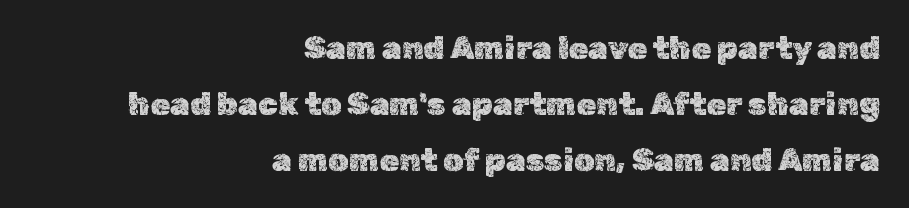
The horizontal fit of the characters is conventional and even. Has an underline been added? It has not. The lines are quadded right. It's the straight-up-and-down kind of type. Think of a printed novel: that variable character pitch is what you see here.
